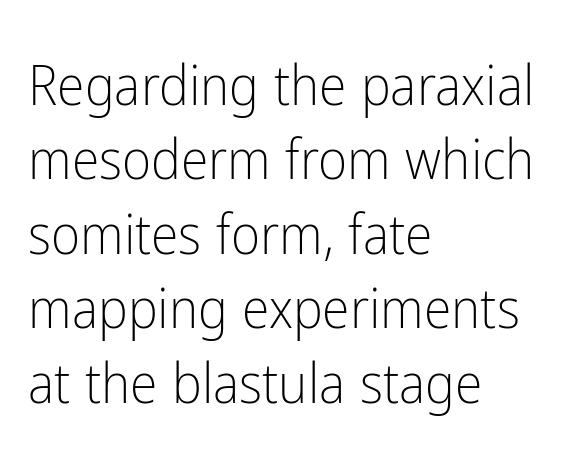
The image shows 56 px light, condensed sans-serif type, upright; set left-aligned, normal line spacing (1.33x), normal letter spacing, not underlined; low stroke contrast and a medium x-height.
